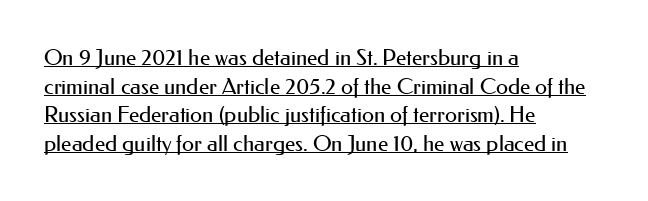
Students, observe the line beneath the letters — that is underlining. Line starts are locked; line ends wander. The vertical gap from one line to the next is medium. The lettering holds an erect, upright posture throughout. The passage shown has conventional tracking throughout. The letters look calm and open, with moderate or lighter stems.
